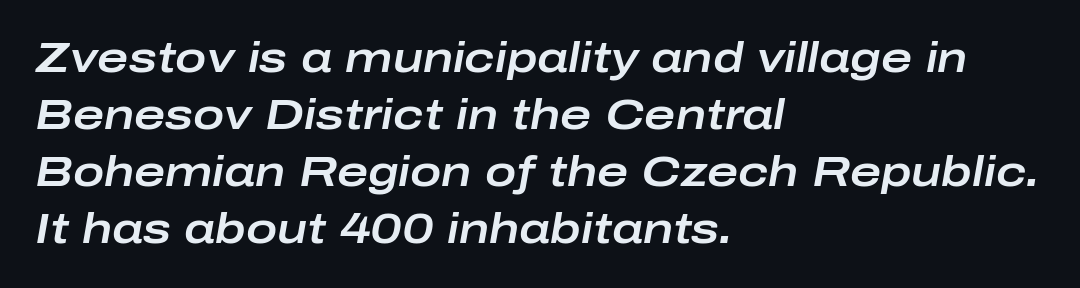
{"italic": "yes", "lean": "right", "slant_degrees": 10, "width": "wide", "stroke_contrast": "low", "x_height": "medium", "monospaced": "no", "underline": "no", "align": "left", "line_spacing": "normal", "line_spacing_ratio": 1.36, "letter_spacing": "normal", "letter_spacing_em": 0.0, "glyph_px": 42}
